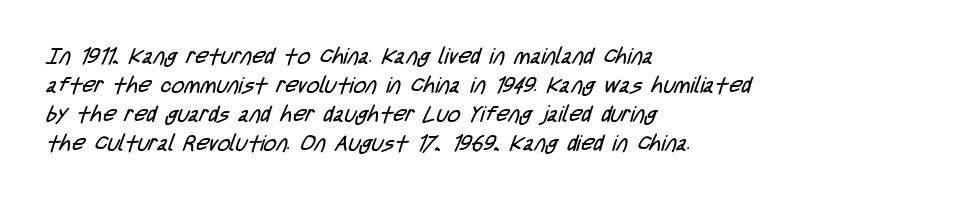
The image shows 22 px text type; set left-aligned, normal line spacing (1.32x), normal letter spacing, not underlined.
